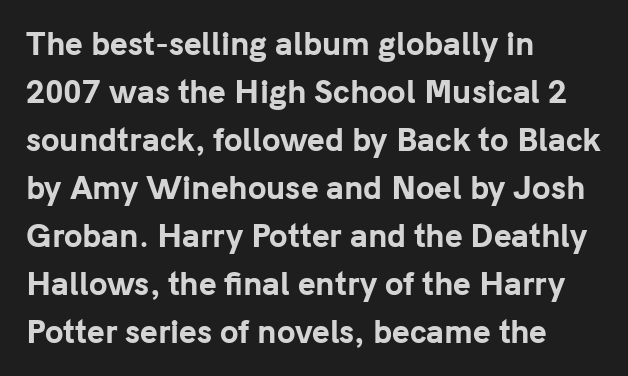
Is there much room between lines? A standard amount, neither cramped nor airy. I'd call this a sans setting — the letters go barefoot. Short and long lines alike share a common starting point at left. Honestly, the letter spacing is just normal — you wouldn't notice it. Here the designer chose a conventional face with non-uniform glyph widths.
